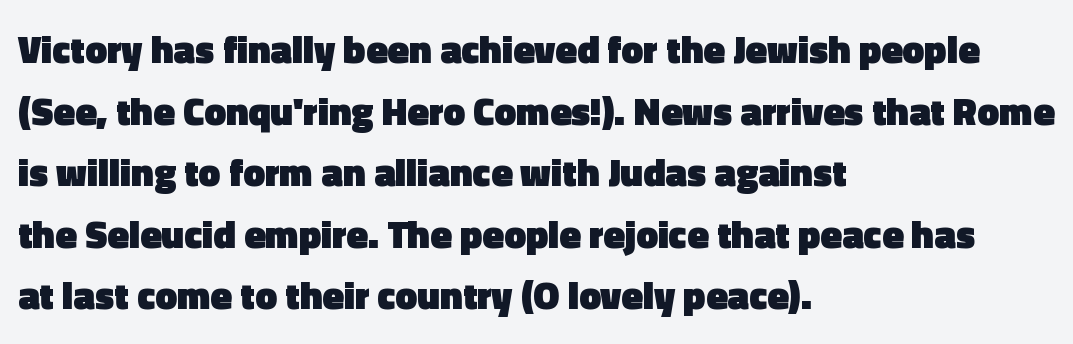
Weight: bold. How would I describe the line gaps? Plain and ordinary. You could call the tracking neutral — neither tight nor loose. The foot of each line stays bare and open. Line beginnings align vertically; line endings do not. This sample uses an upright cut, with every glyph sitting square on the baseline.
